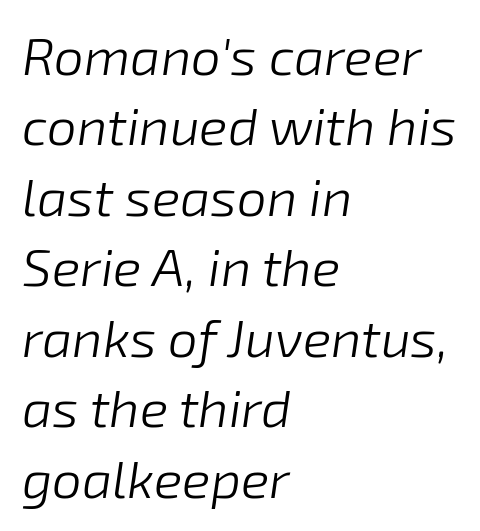
Q: Is the text bold? A: No.
Q: Is the text italic (slanted)? A: Yes, it leans right by about 8 degrees.
Q: Is the text underlined? A: No.
Q: How is the paragraph aligned? A: Left-aligned.
Q: Is the spacing between letters normal or unusually wide? A: Normal.
Q: Is the spacing between lines tight, normal or loose? A: Normal.
Q: Width (condensed, normal, or wide)? A: Normal.
Q: Stroke contrast? A: Low.
Q: x-height? A: Medium.
Q: Monospaced? A: No.
